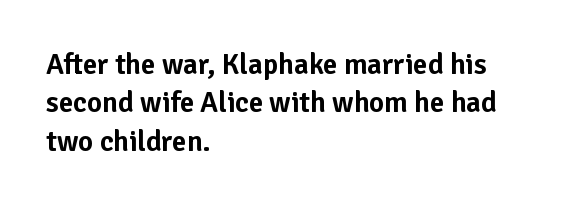
Baseline-to-baseline distance is the conventional proportion of letter height. This sample is left-justified, so line endings fall wherever the words run out. The face used here is proportionally spaced, like ordinary book or web type. Has an underline been added? It has not. In terms of letterform style, serifs are entirely absent. Style check: upright.
